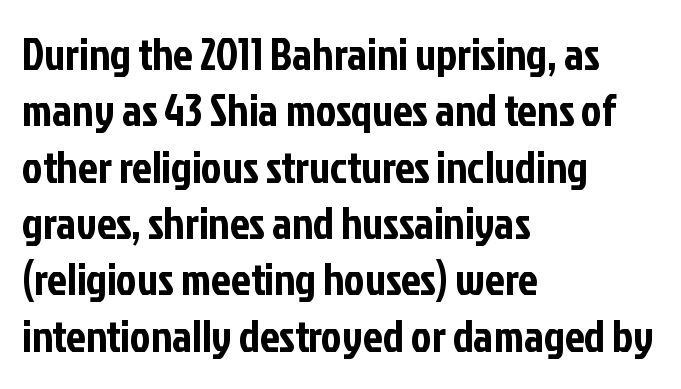
Q: Is the text italic (slanted)? A: No, it is upright.
Q: Is the typeface a serif or a sans-serif typeface? A: Sans-serif.
Q: Is the text underlined? A: No.
Q: How is the paragraph aligned? A: Left-aligned.
Q: Is the spacing between letters normal or unusually wide? A: Normal.
Q: Is the spacing between lines tight, normal or loose? A: Normal.
Q: Width (condensed, normal, or wide)? A: Condensed.
Q: Stroke contrast? A: Low.
Q: x-height? A: Medium.
Q: Monospaced? A: No.
